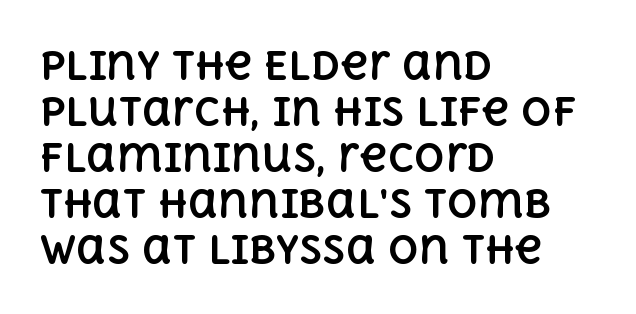
Q: Is the text bold? A: Yes.
Q: Is the text italic (slanted)? A: No, it is upright.
Q: Is the text underlined? A: No.
Q: How is the paragraph aligned? A: Left-aligned.
Q: Is the spacing between letters normal or unusually wide? A: Normal.
Q: Width (condensed, normal, or wide)? A: Normal.
Q: x-height? A: Large.
Q: Monospaced? A: No.
